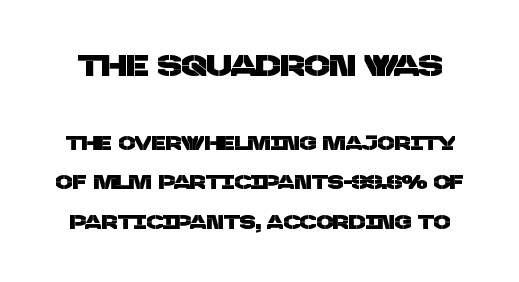
Q: Is the typeface a serif or a sans-serif typeface? A: Sans-serif.
Q: Is the text underlined? A: No.
Q: Is the spacing between letters normal or unusually wide? A: Normal.
Q: Is the spacing between lines tight, normal or loose? A: Loose.
Q: Which block of text is set in a larger size, the first (top) or the second (bottom)? A: The first (top) one.
Q: Width (condensed, normal, or wide)? A: Normal.
Q: Stroke contrast? A: Low.
Q: x-height? A: Large.
Q: Monospaced? A: No.
